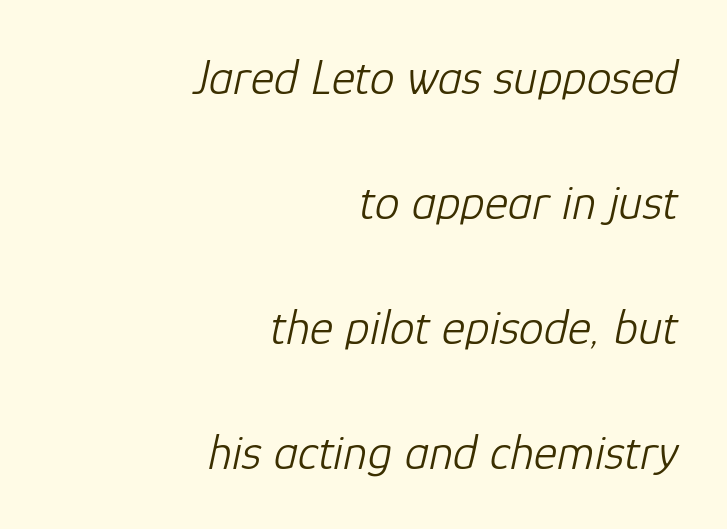
The image shows 50 px light type, italic (leaning right); set right-aligned, loose line spacing (2.5x), normal letter spacing, not underlined; low stroke contrast and a medium x-height.
